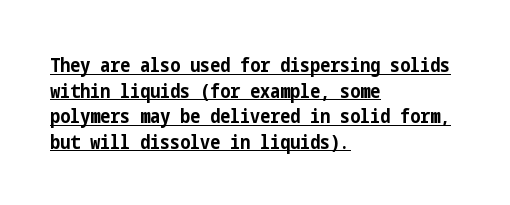
The image shows 20 px bold type, upright; set left-aligned, normal line spacing (1.28x), normal letter spacing, underlined.
